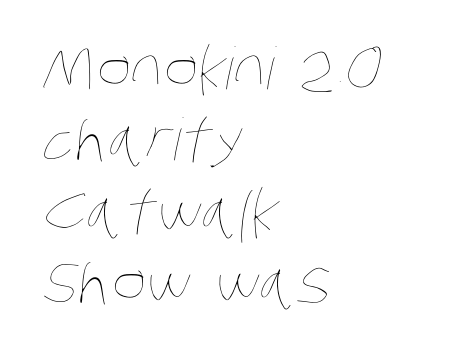
Q: Is the text bold? A: No.
Q: Is the text underlined? A: No.
Q: How is the paragraph aligned? A: Left-aligned.
Q: Is the spacing between letters normal or unusually wide? A: Normal.
Q: Width (condensed, normal, or wide)? A: Condensed.
Q: Stroke contrast? A: Low.
Q: x-height? A: Large.
Q: Monospaced? A: No.
